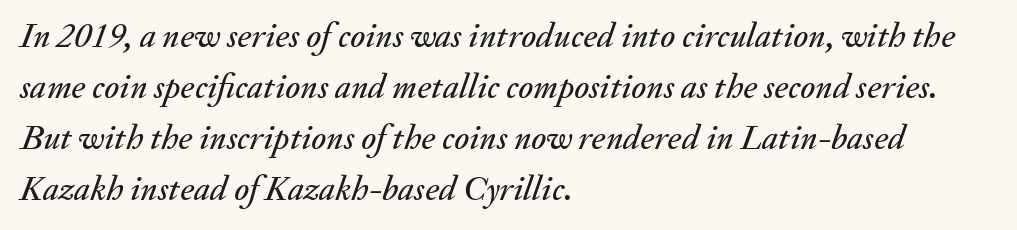
The image shows 35 px text type, italic (leaning right); set left-aligned, normal line spacing (1.46x), normal letter spacing, not underlined; medium stroke contrast and a small x-height.
